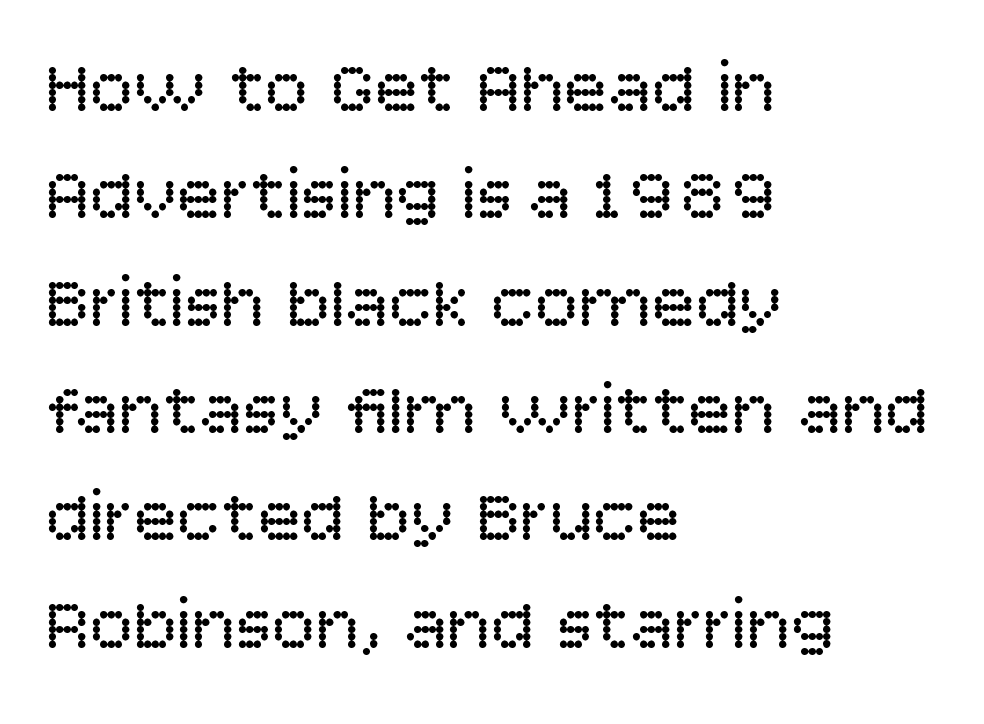
Q: Is the text bold? A: No.
Q: Is the text italic (slanted)? A: No, it is upright.
Q: Is the typeface a serif or a sans-serif typeface? A: Sans-serif.
Q: Is the text underlined? A: No.
Q: How is the paragraph aligned? A: Left-aligned.
Q: Is the spacing between letters normal or unusually wide? A: Normal.
Q: Is the spacing between lines tight, normal or loose? A: Normal.
Q: Width (condensed, normal, or wide)? A: Normal.
Q: Stroke contrast? A: Low.
Q: x-height? A: Large.
Q: Monospaced? A: No.
